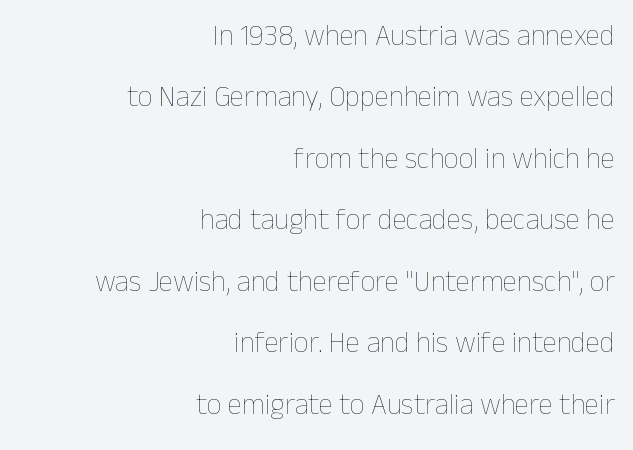
{"italic": "no", "bold": "no", "weight": "thin", "width": "normal", "stroke_contrast": "low", "x_height": "medium", "monospaced": "no", "underline": "no", "align": "right", "line_spacing": "loose", "line_spacing_ratio": 2.12, "letter_spacing": "normal", "letter_spacing_em": 0.0, "glyph_px": 29}
